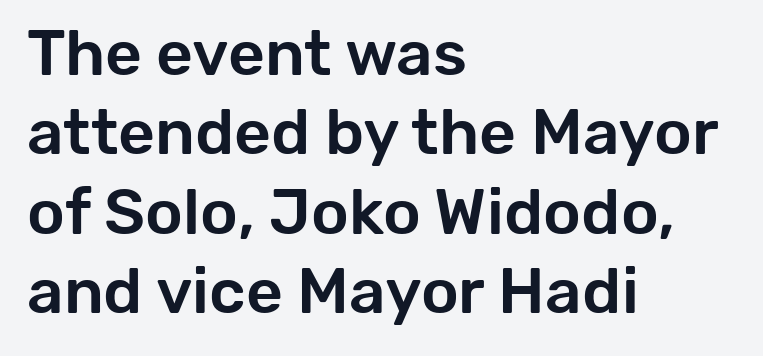
The image shows 64 px sans-serif type, upright; set left-aligned, line spacing 1.24x, normal letter spacing, not underlined; low stroke contrast and a medium x-height.
